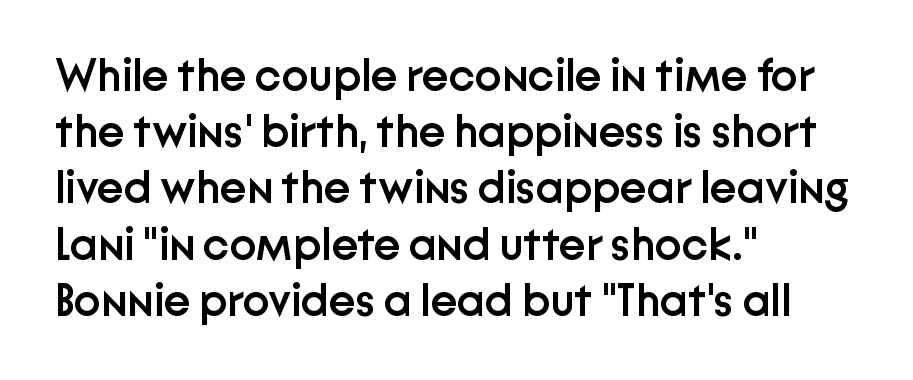
Q: Is the text bold? A: Semi-bold.
Q: Is the text italic (slanted)? A: No, it is upright.
Q: Is the typeface a serif or a sans-serif typeface? A: Sans-serif.
Q: Is the text underlined? A: No.
Q: How is the paragraph aligned? A: Left-aligned.
Q: Is the spacing between letters normal or unusually wide? A: Normal.
Q: Is the spacing between lines tight, normal or loose? A: Normal.
Q: Width (condensed, normal, or wide)? A: Normal.
Q: Stroke contrast? A: Low.
Q: x-height? A: Medium.
Q: Monospaced? A: No.
